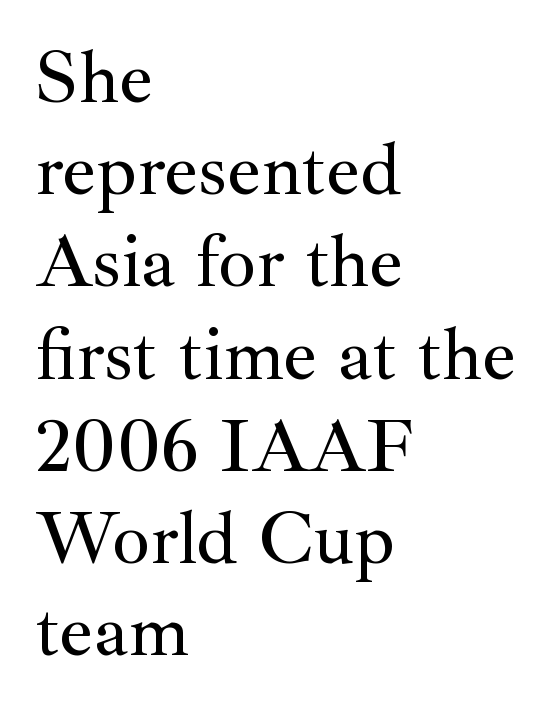
{"serif": "yes", "italic": "no", "width": "normal", "stroke_contrast": "medium", "x_height": "small", "monospaced": "no", "underline": "no", "align": "left", "line_spacing_ratio": 1.23, "letter_spacing": "normal", "letter_spacing_em": 0.0, "glyph_px": 75}
